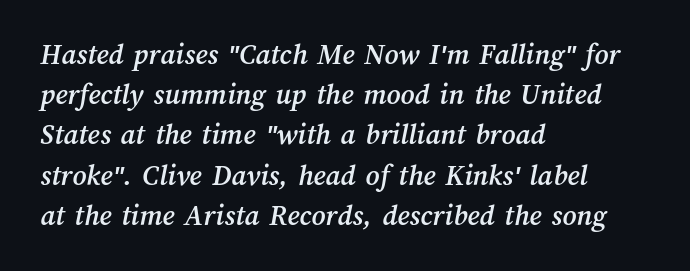
{"width": "normal", "stroke_contrast": "medium", "x_height": "medium", "monospaced": "no", "underline": "no", "align": "left", "line_spacing": "normal", "line_spacing_ratio": 1.34, "letter_spacing": "normal", "letter_spacing_em": 0.0, "glyph_px": 30}
